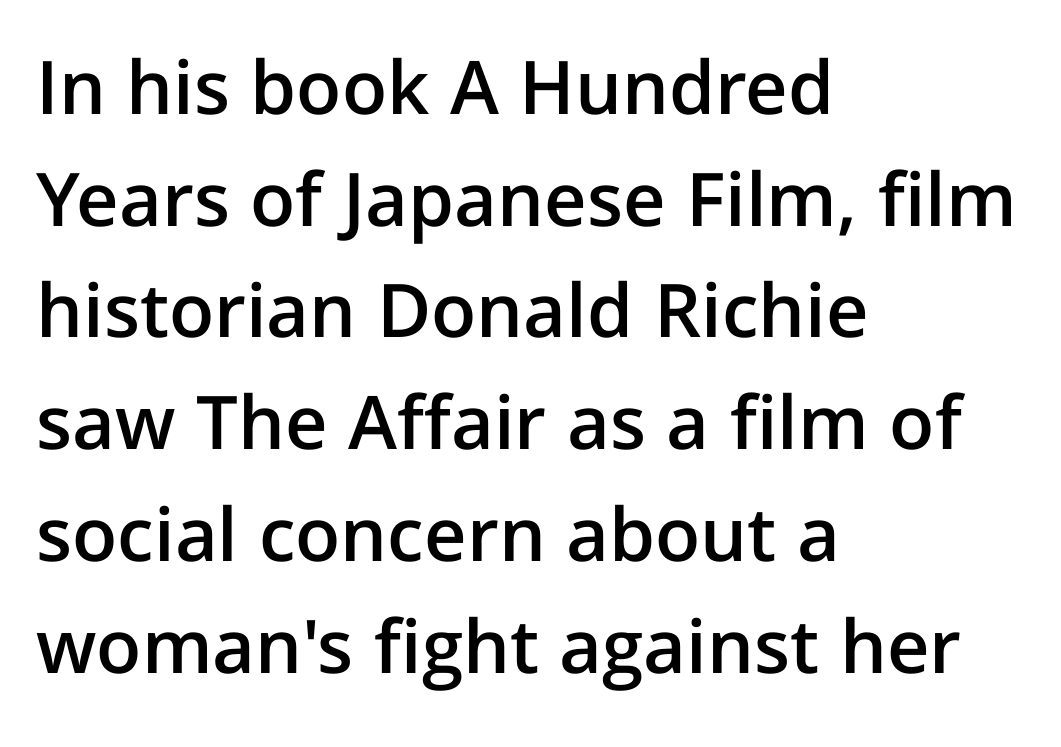
{"serif": "no", "italic": "no", "bold": "semi", "weight": "semibold", "width": "normal", "stroke_contrast": "low", "x_height": "medium", "monospaced": "no", "underline": "no", "align": "left", "line_spacing": "normal", "line_spacing_ratio": 1.51, "letter_spacing": "normal", "letter_spacing_em": 0.0, "glyph_px": 74}
